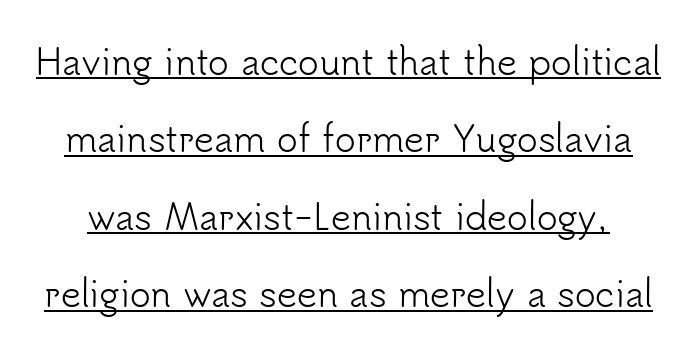
{"serif": "no", "italic": "no", "bold": "no", "weight": "light", "width": "normal", "stroke_contrast": "low", "x_height": "small", "monospaced": "no", "underline": "yes", "line_spacing": "loose", "line_spacing_ratio": 2.21, "letter_spacing": "normal", "letter_spacing_em": 0.0, "glyph_px": 35}
